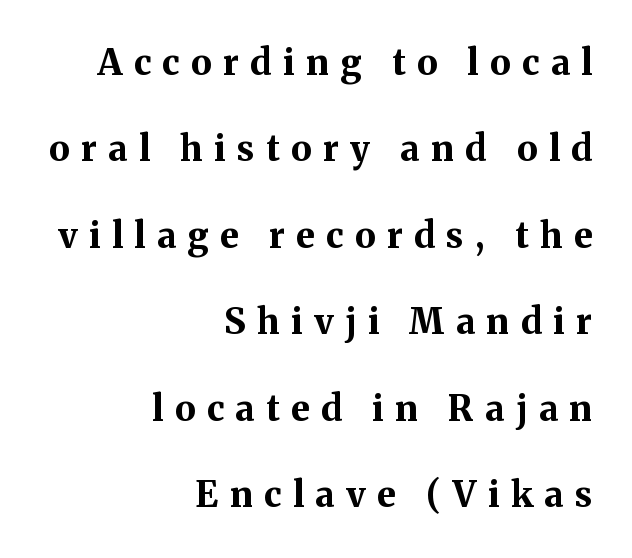
Q: Is the text bold? A: Yes.
Q: Is the text italic (slanted)? A: No, it is upright.
Q: Is the typeface a serif or a sans-serif typeface? A: Serif.
Q: Is the text underlined? A: No.
Q: How is the paragraph aligned? A: Right-aligned.
Q: Is the spacing between letters normal or unusually wide? A: Unusually wide.
Q: Is the spacing between lines tight, normal or loose? A: Loose.
Q: Width (condensed, normal, or wide)? A: Normal.
Q: Stroke contrast? A: Medium.
Q: x-height? A: Medium.
Q: Monospaced? A: No.
